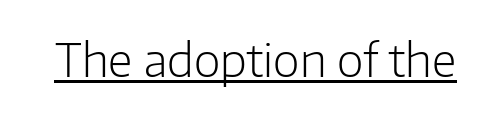
Q: Is the text bold? A: No.
Q: Is the text italic (slanted)? A: No, it is upright.
Q: Is the typeface a serif or a sans-serif typeface? A: Sans-serif.
Q: Is the text underlined? A: Yes.
Q: Is the spacing between letters normal or unusually wide? A: Normal.
Q: Width (condensed, normal, or wide)? A: Normal.
Q: Stroke contrast? A: Low.
Q: x-height? A: Medium.
Q: Monospaced? A: No.
